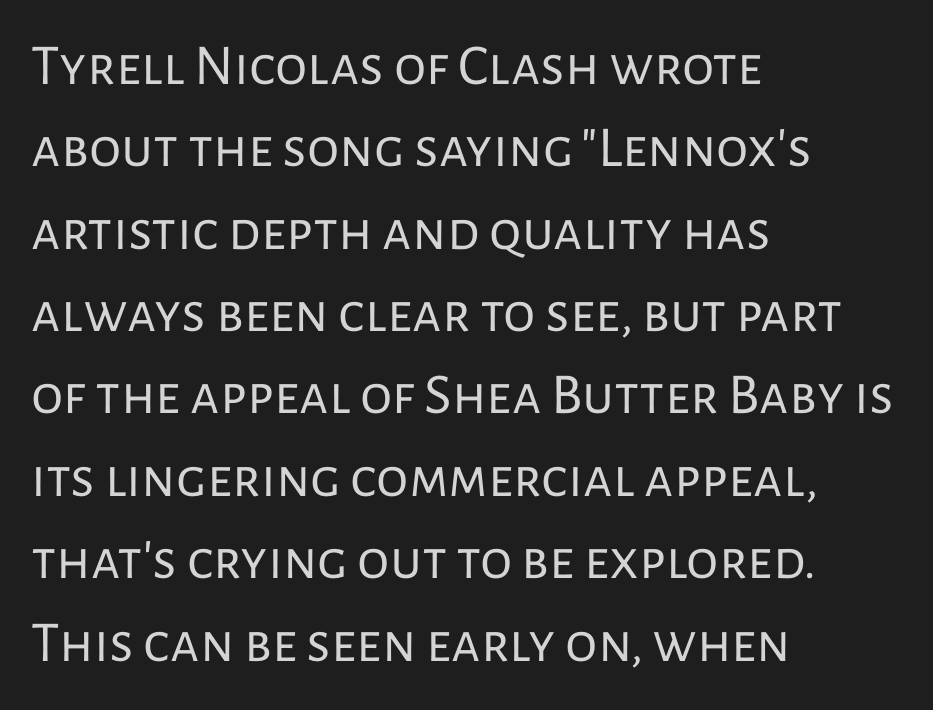
Q: Is the text bold? A: No.
Q: Is the text italic (slanted)? A: No, it is upright.
Q: Is the typeface a serif or a sans-serif typeface? A: Sans-serif.
Q: Is the text underlined? A: No.
Q: How is the paragraph aligned? A: Left-aligned.
Q: Is the spacing between letters normal or unusually wide? A: Normal.
Q: Is the spacing between lines tight, normal or loose? A: Normal.
Q: Width (condensed, normal, or wide)? A: Normal.
Q: Stroke contrast? A: Low.
Q: x-height? A: Medium.
Q: Monospaced? A: No.
